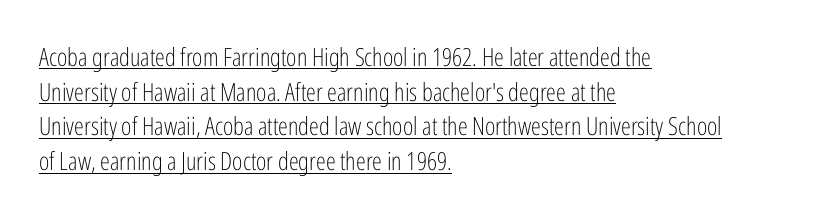
Q: Is the text bold? A: No.
Q: Is the text italic (slanted)? A: No, it is upright.
Q: Is the text underlined? A: Yes.
Q: How is the paragraph aligned? A: Left-aligned.
Q: Is the spacing between letters normal or unusually wide? A: Normal.
Q: Is the spacing between lines tight, normal or loose? A: Normal.
